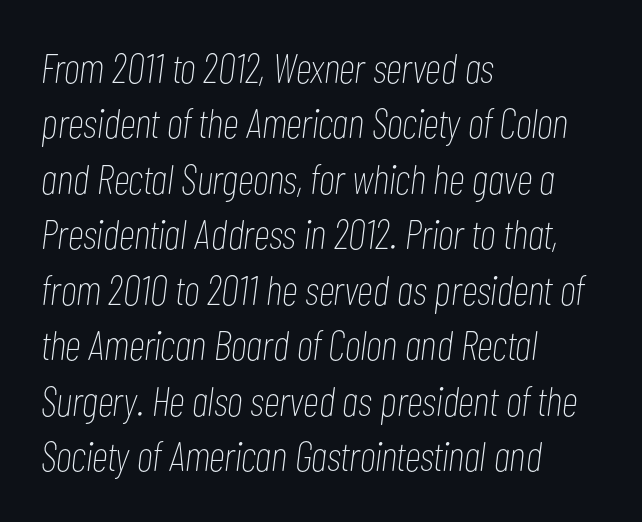
{"italic": "yes", "lean": "right", "slant_degrees": 7, "bold": "no", "weight": "thin", "width": "condensed", "stroke_contrast": "low", "x_height": "medium", "monospaced": "no", "underline": "no", "align": "left", "line_spacing": "normal", "line_spacing_ratio": 1.32, "letter_spacing": "normal", "letter_spacing_em": 0.0, "glyph_px": 42}
